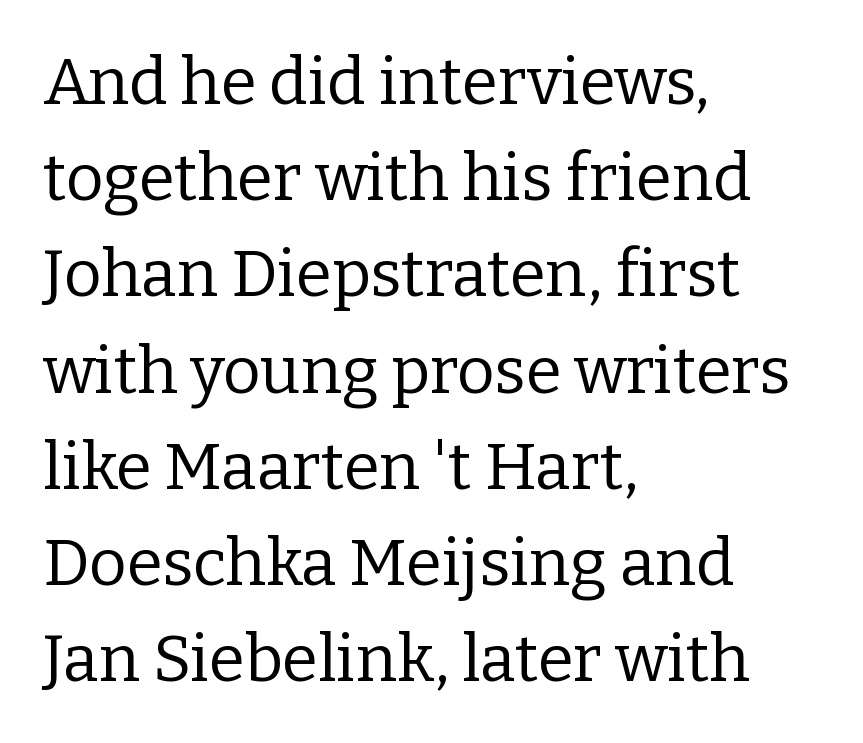
Q: Is the text bold? A: No.
Q: Is the text italic (slanted)? A: No, it is upright.
Q: Is the typeface a serif or a sans-serif typeface? A: Serif.
Q: Is the text underlined? A: No.
Q: How is the paragraph aligned? A: Left-aligned.
Q: Is the spacing between letters normal or unusually wide? A: Normal.
Q: Is the spacing between lines tight, normal or loose? A: Normal.
Q: Width (condensed, normal, or wide)? A: Normal.
Q: Stroke contrast? A: Low.
Q: x-height? A: Medium.
Q: Monospaced? A: No.
